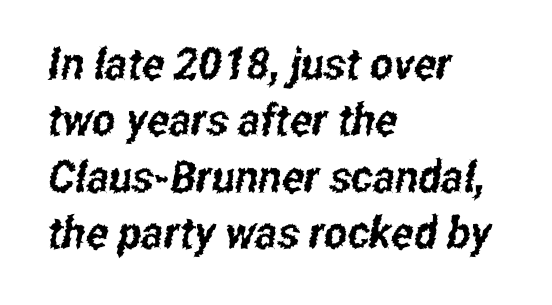
The image shows 44 px condensed sans-serif type; set left-aligned, normal line spacing (1.28x), normal letter spacing, not underlined; low stroke contrast and a medium x-height.
